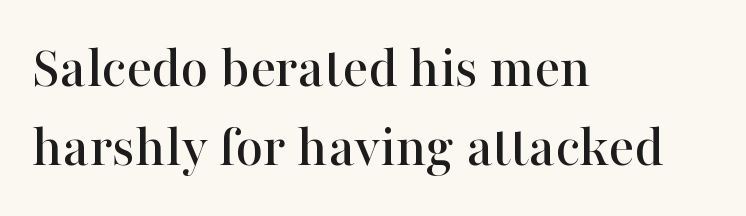
Varying glyph widths throughout — classic text-font behaviour. This rendering features lettering with no underline. Examine the stroke ends and you'll spot serifs. Left-aligned paragraph, ragged on the right. What's the leading like? Ordinary, nothing unusual. Observe the ordinary spacing: letters are neighbours, not strangers.
